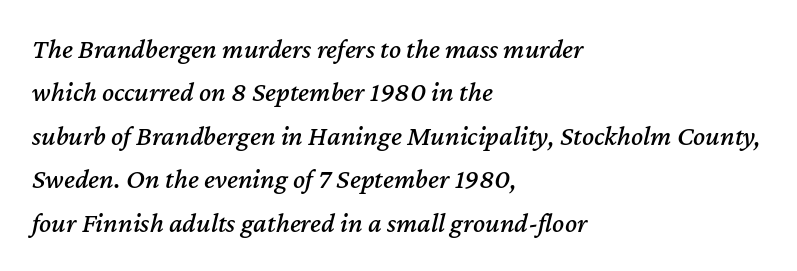
The letters advance in unequal steps, a hallmark of proportional type. The lines are quadded left. Each word holds together tightly as a unit, with standard inter-letter gaps. The glyphs are unaccompanied by any horizontal stroke below them. The designer left line spacing at the default. Posture: slanted.
